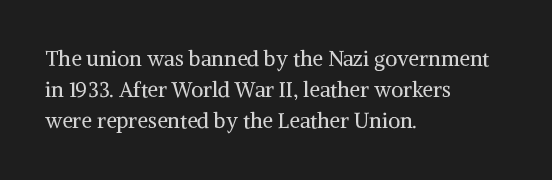
No chunkiness to these letters — they're not bold. The area under the type is left untouched. This rendering uses left alignment, leaving the right contour irregular. The font's upright variant was chosen for this text. Compared with typical body copy, the letter spacing here is the same.
